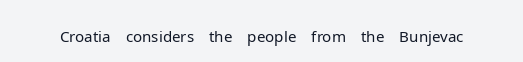
The passage shown is typeset with a sans-serif family. A roman cut, with each character standing at attention. The strip under each line holds only bare page. Caption: face not bold, strokes unweighted.
